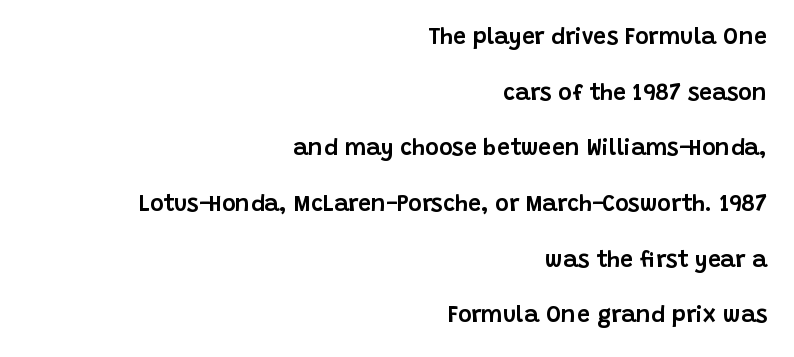
Q: Is the text italic (slanted)? A: No, it is upright.
Q: Is the text underlined? A: No.
Q: How is the paragraph aligned? A: Right-aligned.
Q: Is the spacing between letters normal or unusually wide? A: Normal.
Q: Is the spacing between lines tight, normal or loose? A: Loose.
